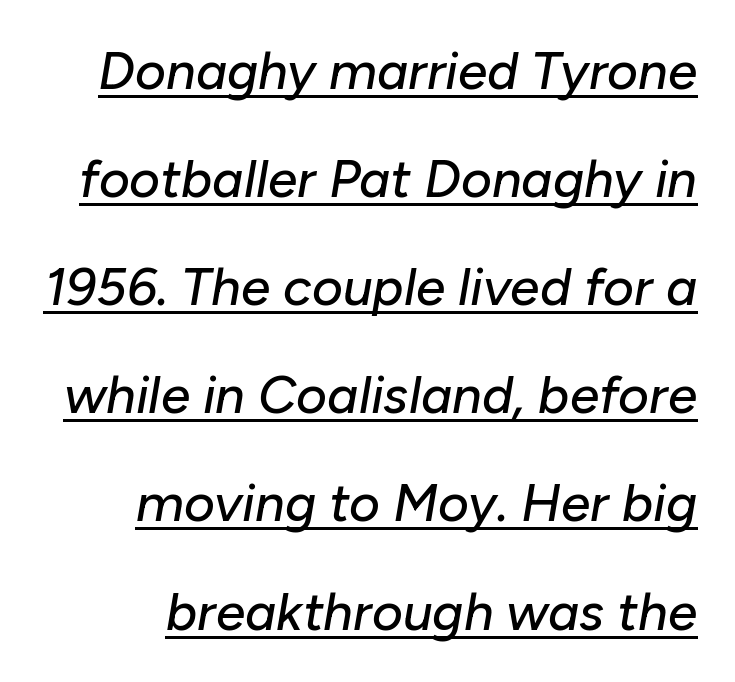
{"italic": "yes", "lean": "right", "slant_degrees": 10, "width": "normal", "stroke_contrast": "low", "x_height": "medium", "monospaced": "no", "underline": "yes", "line_spacing": "loose", "line_spacing_ratio": 2.04, "letter_spacing": "normal", "letter_spacing_em": 0.0, "glyph_px": 53}
